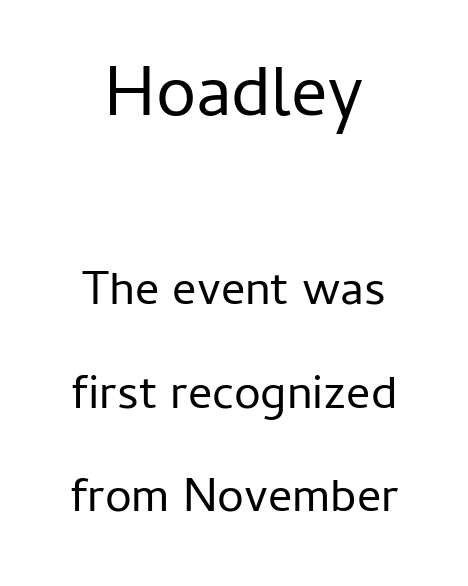
{"serif": "no", "italic": "no", "bold": "no", "weight": "regular", "width": "normal", "stroke_contrast": "low", "x_height": "medium", "monospaced": "no", "underline": "no", "align": "center", "line_spacing": "loose", "line_spacing_ratio": 2.16, "letter_spacing": "normal", "letter_spacing_em": 0.0, "larger_block": "first", "size_ratio": 1.5, "glyph_px": 72}
